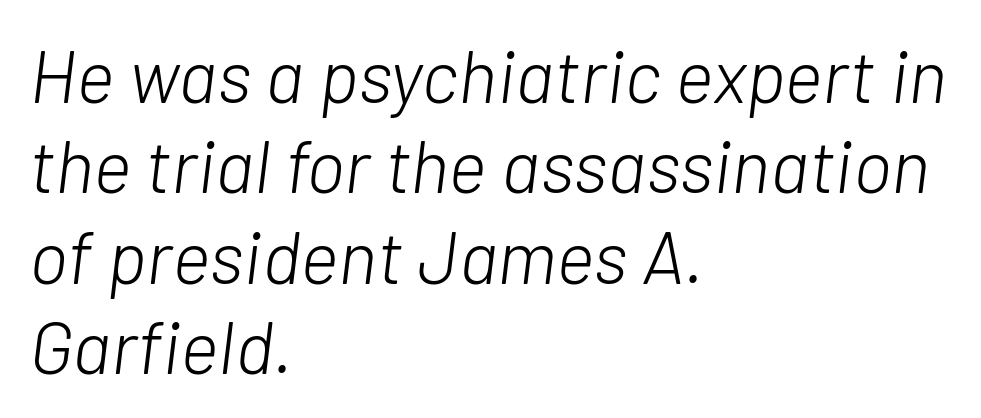
{"italic": "yes", "lean": "right", "slant_degrees": 7, "bold": "no", "weight": "light", "width": "normal", "stroke_contrast": "low", "x_height": "medium", "monospaced": "no", "underline": "no", "align": "left", "line_spacing_ratio": 1.22, "letter_spacing": "normal", "letter_spacing_em": 0.0, "glyph_px": 74}
